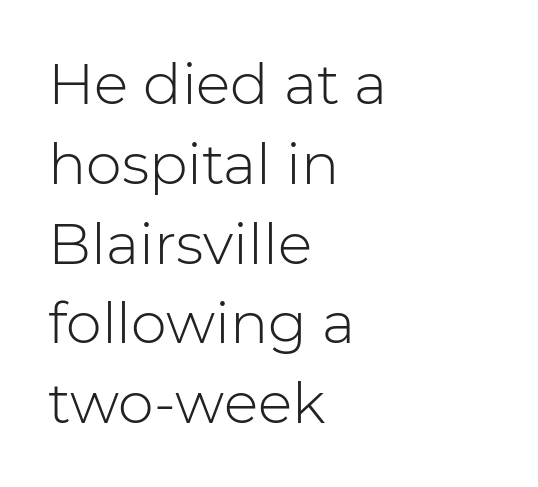
Q: Is the text bold? A: No.
Q: Is the text italic (slanted)? A: No, it is upright.
Q: Is the typeface a serif or a sans-serif typeface? A: Sans-serif.
Q: Is the text underlined? A: No.
Q: How is the paragraph aligned? A: Left-aligned.
Q: Is the spacing between letters normal or unusually wide? A: Normal.
Q: Is the spacing between lines tight, normal or loose? A: Normal.
Q: Width (condensed, normal, or wide)? A: Normal.
Q: Stroke contrast? A: Low.
Q: x-height? A: Medium.
Q: Monospaced? A: No.
